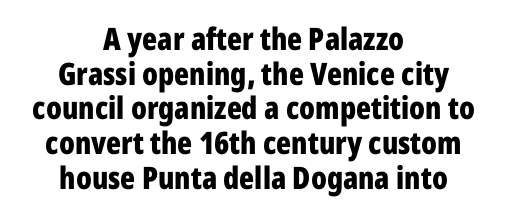
The letterforms sit shoulder to shoulder at normal distance. Students, this is bold: see how much ink each stroke carries. Type without underlining. You can tell it's not italic because the verticals are truly vertical. Is there much room between lines? No — they nearly touch.
